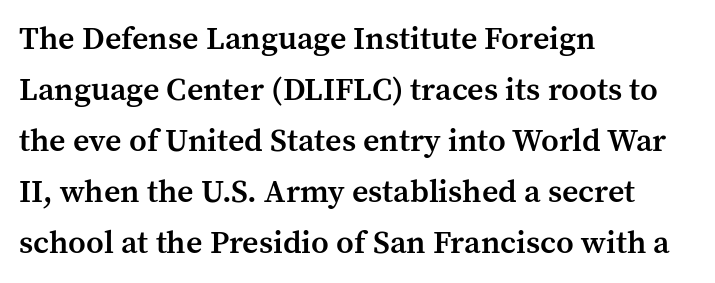
{"serif": "yes", "italic": "no", "bold": "semi", "weight": "semibold", "width": "normal", "stroke_contrast": "medium", "x_height": "medium", "monospaced": "no", "underline": "no", "align": "left", "line_spacing": "normal", "line_spacing_ratio": 1.59, "letter_spacing": "normal", "letter_spacing_em": 0.0, "glyph_px": 32}
